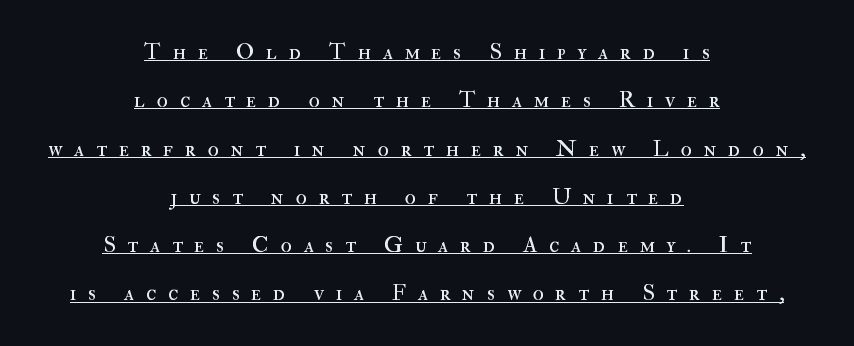
The words here are underlined. Ascenders rise straight up at ninety degrees. Spacing between characters has been opened up far beyond the box default. Layout note: lines centered. If you measured baseline to baseline, you'd find a long distance. Stems and bowls with no extra thickness — not bold.
